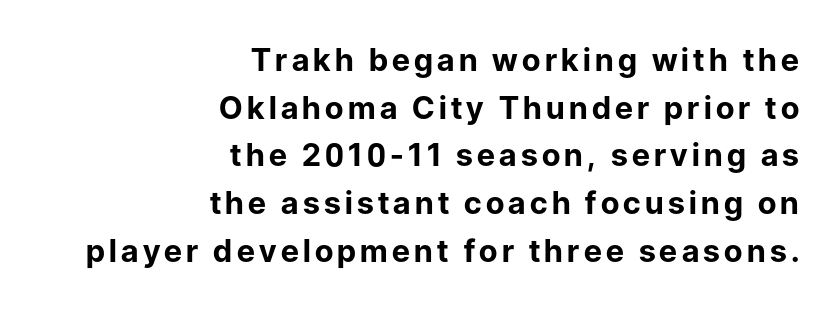
The text was rendered using a sans face with plain stroke endings. The line-height multiplier appears to be the usual default. Letters rest on an invisible, unmarked baseline. Short and long lines alike share a common ending point at right. This sample uses an upright cut, with every glyph sitting square on the baseline. A typesetter would call this proportional, since set widths differ per character.
